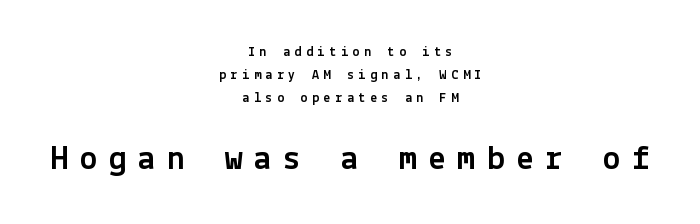
The image shows 35 px sans-serif type, upright; set centered, normal line spacing (1.65x), unusually wide letter spacing (+0.33 em), not underlined; the second (bottom) block is 2.5x larger; a medium x-height.
